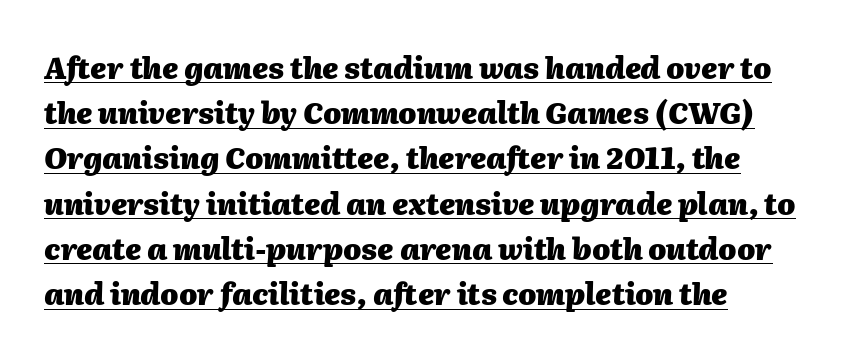
Q: Is the text bold? A: Yes.
Q: Is the text italic (slanted)? A: Yes, it leans right by about 2 degrees.
Q: Is the text underlined? A: Yes.
Q: How is the paragraph aligned? A: Left-aligned.
Q: Is the spacing between letters normal or unusually wide? A: Normal.
Q: Is the spacing between lines tight, normal or loose? A: Normal.
Q: Width (condensed, normal, or wide)? A: Normal.
Q: Stroke contrast? A: Medium.
Q: x-height? A: Medium.
Q: Monospaced? A: No.
